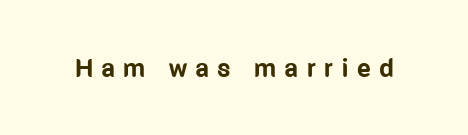
The specimen omits any rule beneath the text block's lines. The font's upright variant was chosen for this text. The tracking jumps out immediately: characters are airy and widely separated. The passage shown is emphatically bold.
